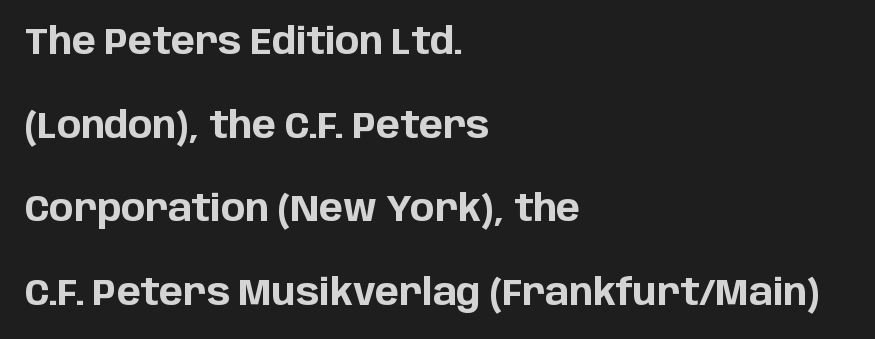
Reading down the column, the eye jumps a long way to each next line. The designer went with a sans here, leaving each stem footless. A typesetter would call this zero additional tracking. Bare-footed words on every line. Unlike italic type, these characters show no tilt at all.
